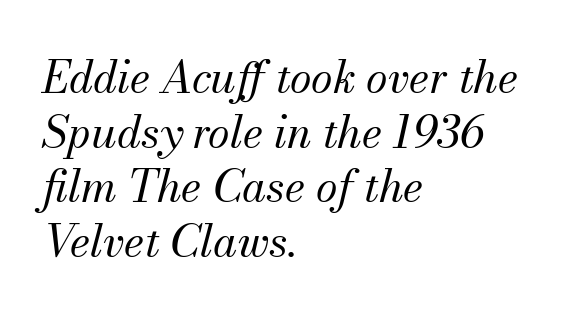
Q: Is the text bold? A: No.
Q: Is the text italic (slanted)? A: Yes, it leans right by about 13 degrees.
Q: Is the typeface a serif or a sans-serif typeface? A: Serif.
Q: Is the text underlined? A: No.
Q: How is the paragraph aligned? A: Left-aligned.
Q: Is the spacing between letters normal or unusually wide? A: Normal.
Q: Width (condensed, normal, or wide)? A: Normal.
Q: Stroke contrast? A: Medium.
Q: x-height? A: Small.
Q: Monospaced? A: No.
